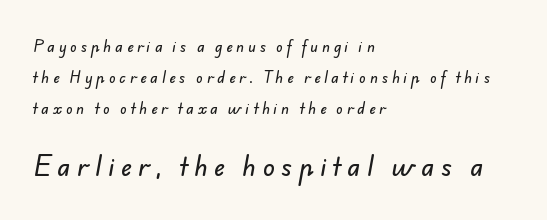
Q: Is the text underlined? A: No.
Q: How is the paragraph aligned? A: Left-aligned.
Q: Is the spacing between letters normal or unusually wide? A: Unusually wide.
Q: Is the spacing between lines tight, normal or loose? A: Loose.
Q: Which block of text is set in a larger size, the first (top) or the second (bottom)? A: The second (bottom) one.
